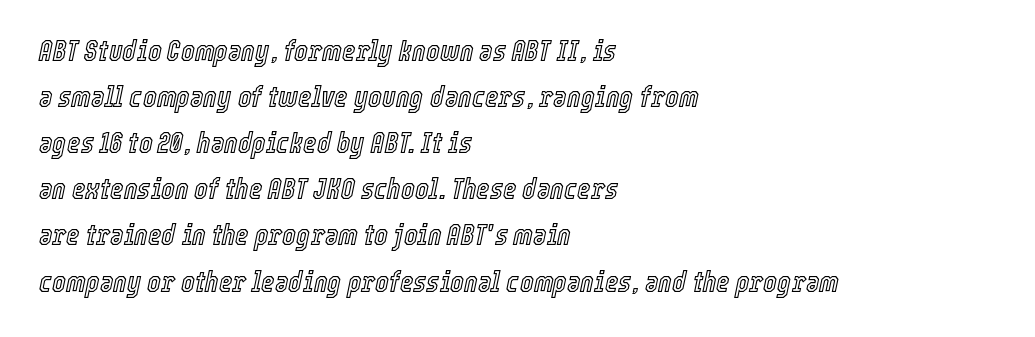
{"italic": "yes", "lean": "right", "slant_degrees": 12, "width": "condensed", "x_height": "medium", "monospaced": "no", "underline": "no", "align": "left", "line_spacing": "normal", "line_spacing_ratio": 1.59, "letter_spacing": "normal", "letter_spacing_em": 0.0, "glyph_px": 29}
